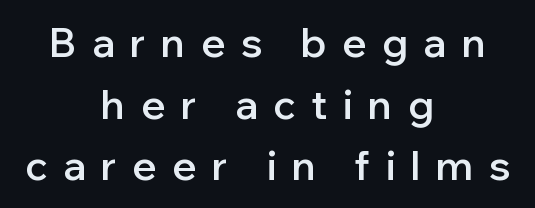
{"serif": "no", "italic": "no", "bold": "semi", "weight": "semibold", "width": "normal", "stroke_contrast": "low", "x_height": "medium", "monospaced": "no", "underline": "no", "align": "center", "line_spacing": "normal", "line_spacing_ratio": 1.54, "letter_spacing": "wide", "letter_spacing_em": 0.39, "glyph_px": 40}
